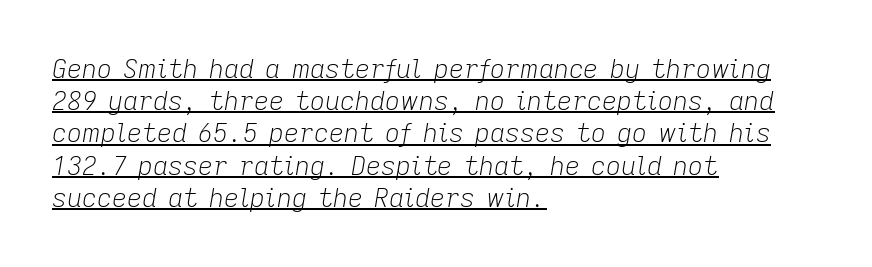
{"italic": "yes", "lean": "right", "slant_degrees": 9, "bold": "no", "underline": "yes", "align": "left", "line_spacing_ratio": 1.24, "letter_spacing": "normal", "letter_spacing_em": 0.0, "glyph_px": 26}
